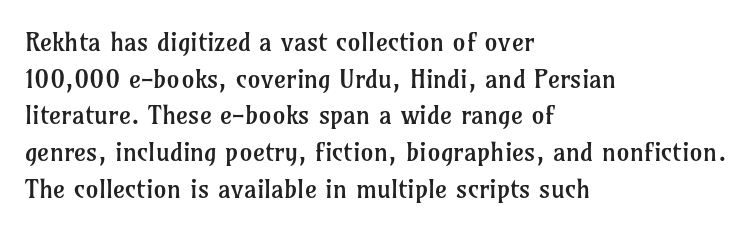
Q: Is the text bold? A: No.
Q: Is the text italic (slanted)? A: No, it is upright.
Q: Is the text underlined? A: No.
Q: How is the paragraph aligned? A: Left-aligned.
Q: Is the spacing between letters normal or unusually wide? A: Normal.
Q: Is the spacing between lines tight, normal or loose? A: Normal.
